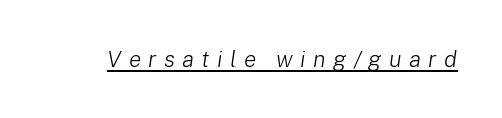
The rendering applies a slant to the glyphs. Compared with a typical body face, this is equally light or lighter still. Students, observe the line beneath the letters — that is underlining. Observe the wide spacing: letters keep a clear distance from each other.
